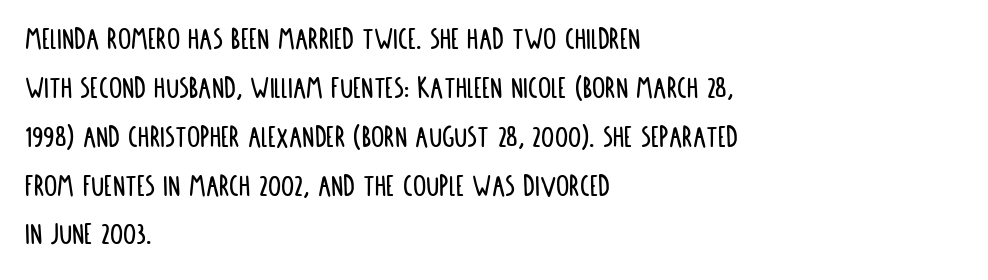
{"serif": "no", "italic": "no", "width": "condensed", "stroke_contrast": "low", "x_height": "large", "monospaced": "no", "underline": "no", "align": "left", "line_spacing": "normal", "line_spacing_ratio": 1.48, "letter_spacing": "normal", "letter_spacing_em": 0.0, "glyph_px": 33}
